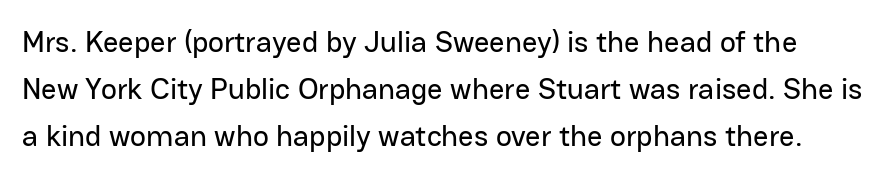
{"serif": "no", "italic": "no", "width": "normal", "stroke_contrast": "low", "x_height": "medium", "monospaced": "no", "underline": "no", "line_spacing": "normal", "line_spacing_ratio": 1.56, "letter_spacing": "normal", "letter_spacing_em": 0.0, "glyph_px": 30}
